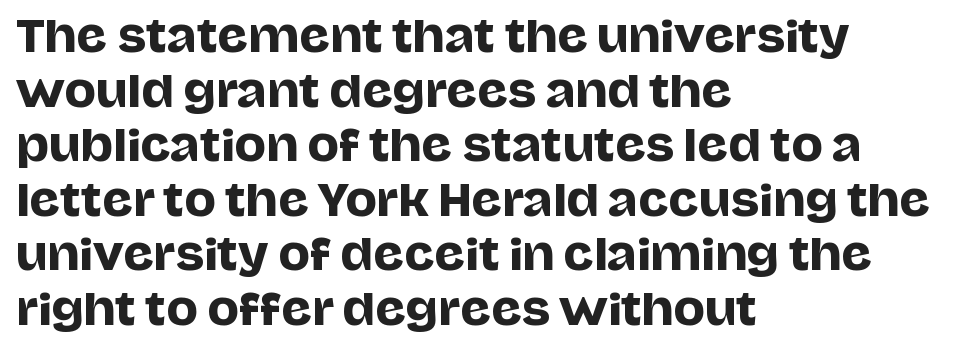
Regarding leading, the lines here are spaced in the standard way. These lines are rendered in a variable-pitch font. Teacher's note: observe the even left margin — that is flush-left alignment. Anything drawn beneath the words? Only blank space. Tracking value appears to be zero — textbook default spacing.
